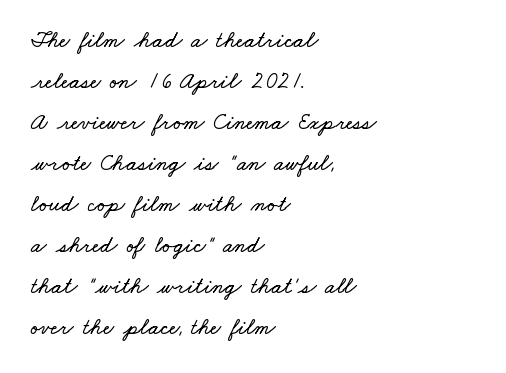
The text block is weighted toward the left margin, trailing off unevenly rightward. Glyph-to-glyph distance matches everyday printed text. Beneath every word, the page is bare.
